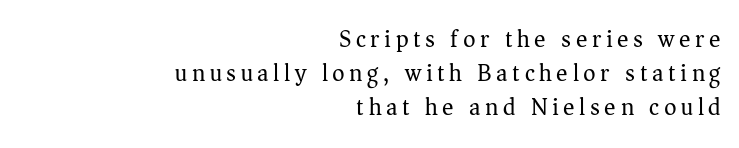
Lines of text with bare space underneath. Posture: vertical. Line ends are locked; line starts wander. One glance says typical: line gaps are just what's usual. Ink coverage per letter is moderate at most.
